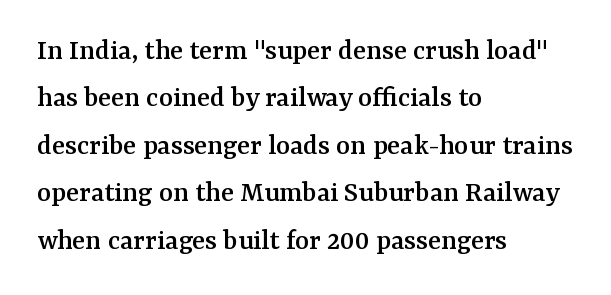
Q: Is the text italic (slanted)? A: No, it is upright.
Q: Is the typeface a serif or a sans-serif typeface? A: Serif.
Q: Is the text underlined? A: No.
Q: How is the paragraph aligned? A: Left-aligned.
Q: Is the spacing between letters normal or unusually wide? A: Normal.
Q: Is the spacing between lines tight, normal or loose? A: Normal.
Q: Width (condensed, normal, or wide)? A: Normal.
Q: Stroke contrast? A: Medium.
Q: x-height? A: Medium.
Q: Monospaced? A: No.
